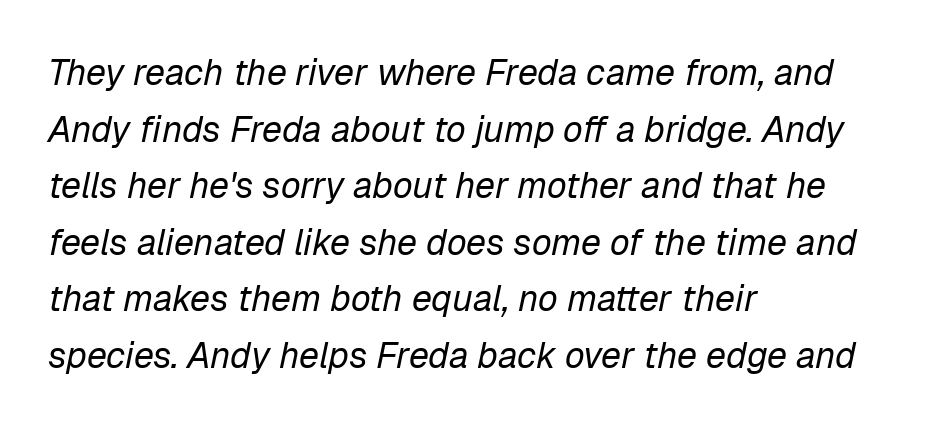
Letter spacing: default. The weight would be labelled regular, book, light, or lighter still. Posture: slanted. Which margin do the lines hug? The left one — the right edge is uneven. These lines are rendered in a variable-pitch font.
